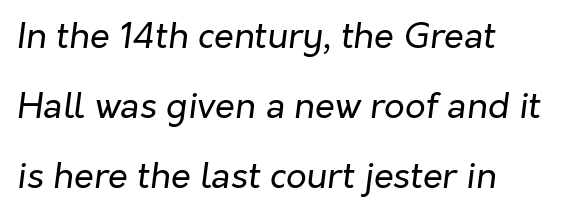
The paragraph has a hard left edge and a soft right edge. The letters look calm and open, with moderate or lighter stems. Airy leading. The lettering tilts uniformly, giving the passage an italic look. The letters advance in unequal steps, a hallmark of proportional type. Type without underlining.
